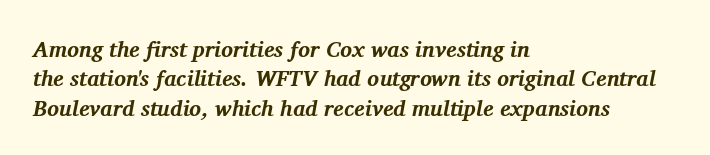
Line beginnings align vertically; line endings do not. The horizontal fit of the characters is conventional and even. The strokes are fattened all the way to bold. The string is rendered with underlining switched off. The leading is moderate, giving the passage an even texture. Designer's note — italics engaged.
